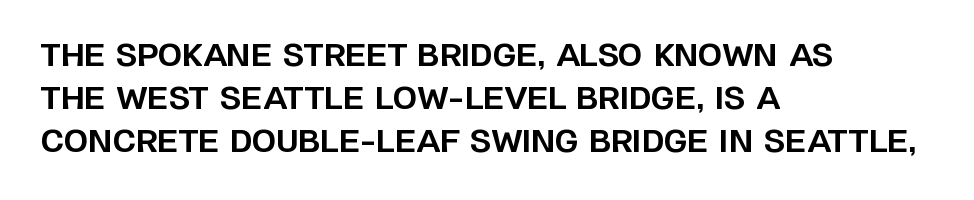
Nobody touched the tracking dial on this one. Character widths vary here, with narrow letters taking less room than wide ones. It's the straight-up-and-down kind of type. Serifs: no, the terminals of the letterforms are clean. Each row of text sits above clean, open space.
